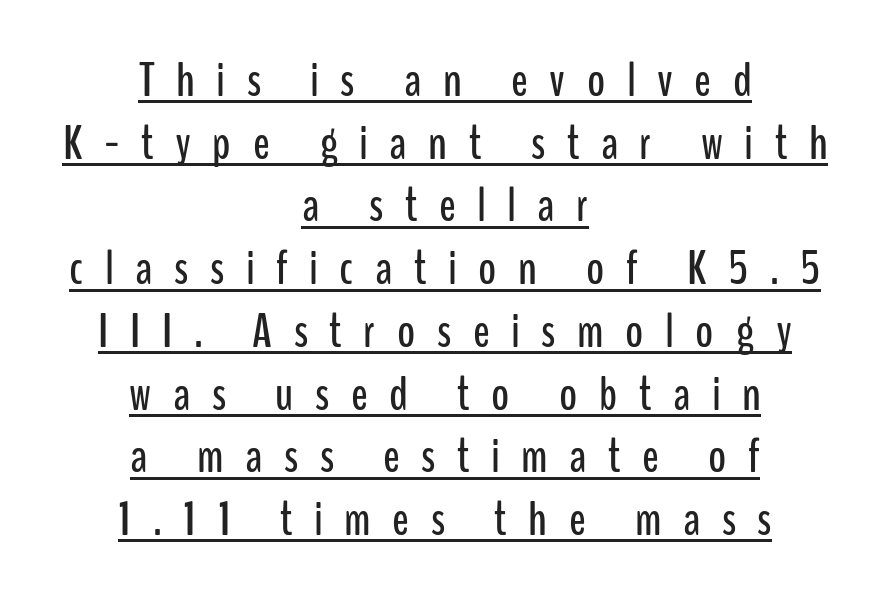
{"serif": "no", "italic": "no", "width": "condensed", "stroke_contrast": "low", "x_height": "medium", "monospaced": "no", "underline": "yes", "align": "center", "line_spacing": "normal", "line_spacing_ratio": 1.28, "letter_spacing": "wide", "letter_spacing_em": 0.44, "glyph_px": 49}
